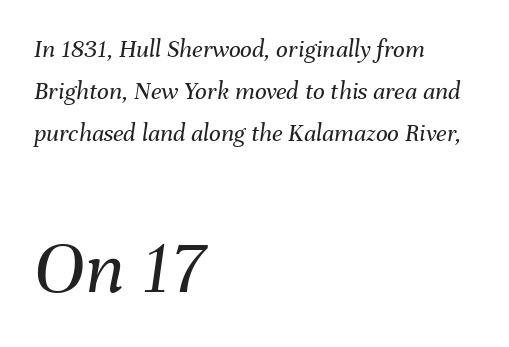
The image shows 78 px regular-weight type, italic (leaning right); set left-aligned, normal line spacing (1.62x), normal letter spacing, not underlined; the second (bottom) block is 3.0x larger; medium stroke contrast and a medium x-height.
